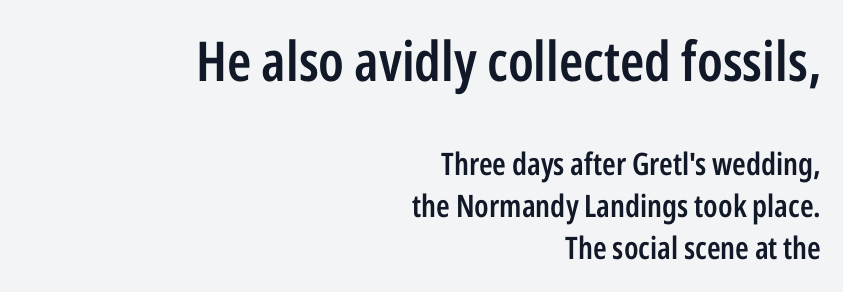
{"serif": "no", "italic": "no", "bold": "semi", "weight": "semibold", "width": "condensed", "stroke_contrast": "low", "x_height": "medium", "monospaced": "no", "underline": "no", "align": "right", "line_spacing": "normal", "line_spacing_ratio": 1.36, "letter_spacing": "normal", "letter_spacing_em": 0.0, "larger_block": "first", "size_ratio": 1.77, "glyph_px": 55}
